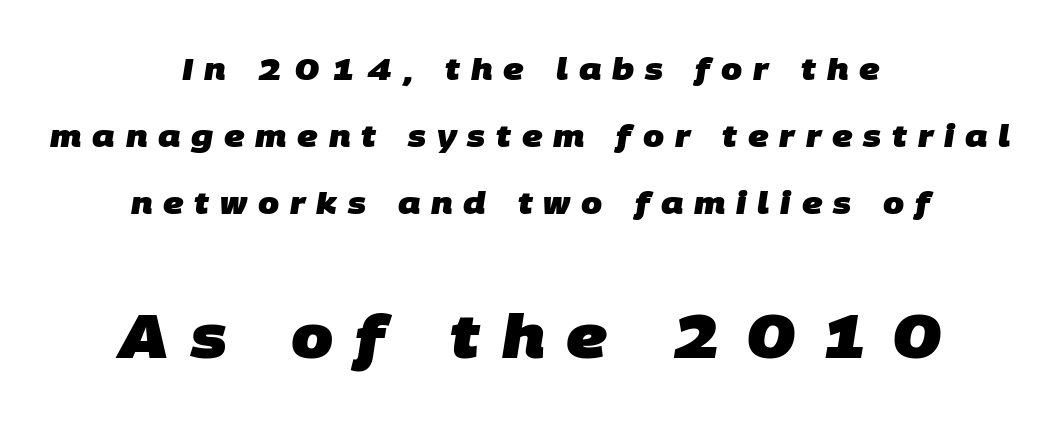
{"serif": "no", "bold": "yes", "weight": "heavy", "width": "normal", "stroke_contrast": "low", "x_height": "large", "monospaced": "no", "underline": "no", "align": "center", "line_spacing": "loose", "line_spacing_ratio": 2.23, "letter_spacing": "wide", "letter_spacing_em": 0.36, "larger_block": "second", "size_ratio": 2.0, "glyph_px": 60}
